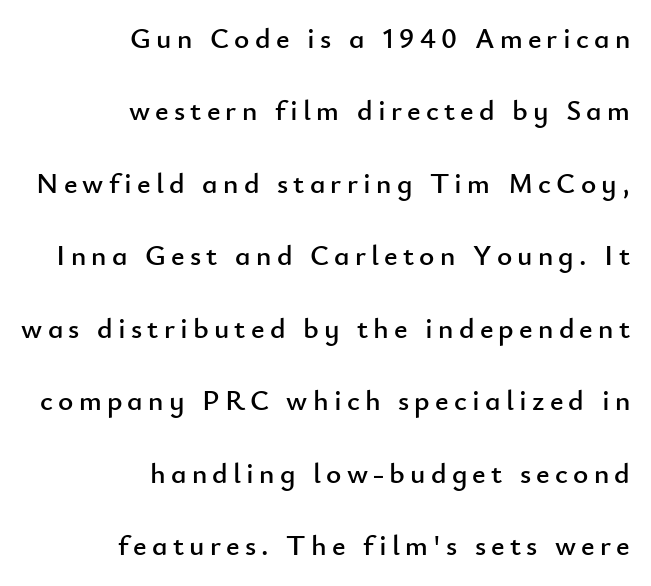
{"serif": "no", "italic": "no", "width": "normal", "stroke_contrast": "low", "x_height": "small", "monospaced": "no", "underline": "no", "align": "right", "line_spacing": "loose", "line_spacing_ratio": 2.5, "glyph_px": 29}
